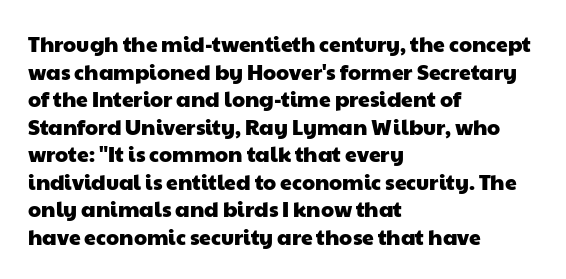
The leading is moderate, giving the passage an even texture. The text block is weighted toward the left margin, trailing off unevenly rightward. Look at the tracking — it's just the regular setting, nothing added. Honestly, there is no underline to notice here at all.
